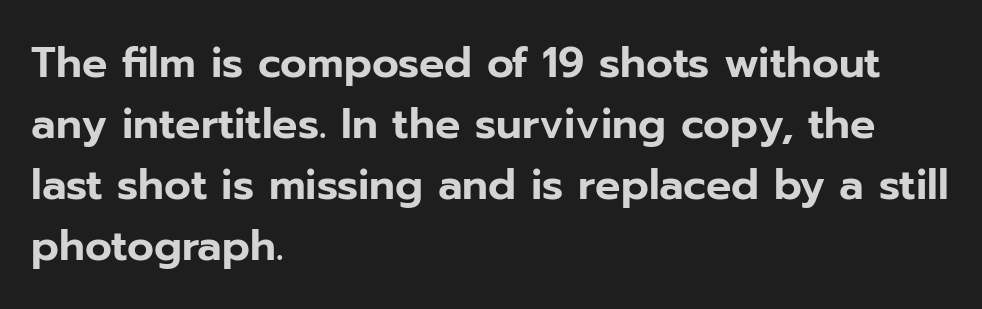
Q: Is the text italic (slanted)? A: No, it is upright.
Q: Is the typeface a serif or a sans-serif typeface? A: Sans-serif.
Q: Is the text underlined? A: No.
Q: How is the paragraph aligned? A: Left-aligned.
Q: Is the spacing between letters normal or unusually wide? A: Normal.
Q: Is the spacing between lines tight, normal or loose? A: Normal.
Q: Width (condensed, normal, or wide)? A: Normal.
Q: Stroke contrast? A: Low.
Q: x-height? A: Medium.
Q: Monospaced? A: No.
